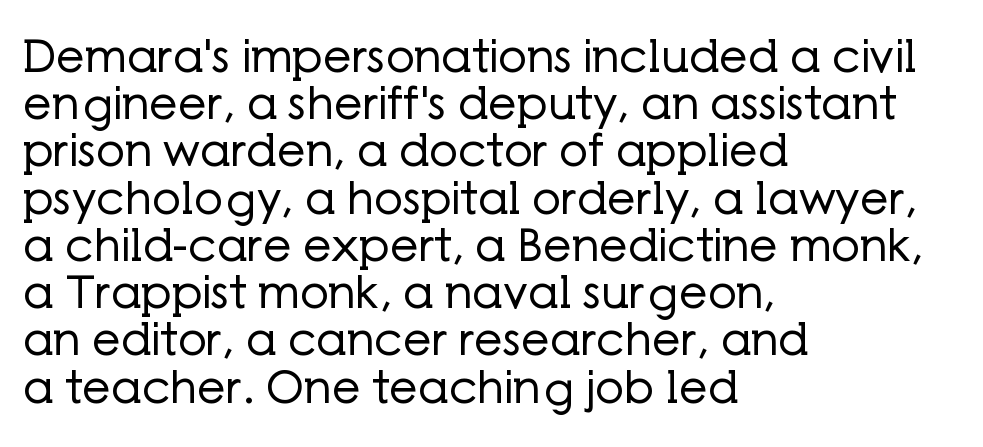
Q: Is the text bold? A: No.
Q: Is the text italic (slanted)? A: No, it is upright.
Q: Is the typeface a serif or a sans-serif typeface? A: Sans-serif.
Q: Is the text underlined? A: No.
Q: How is the paragraph aligned? A: Left-aligned.
Q: Is the spacing between letters normal or unusually wide? A: Normal.
Q: Is the spacing between lines tight, normal or loose? A: Tight.
Q: Width (condensed, normal, or wide)? A: Normal.
Q: Stroke contrast? A: Low.
Q: x-height? A: Medium.
Q: Monospaced? A: No.
